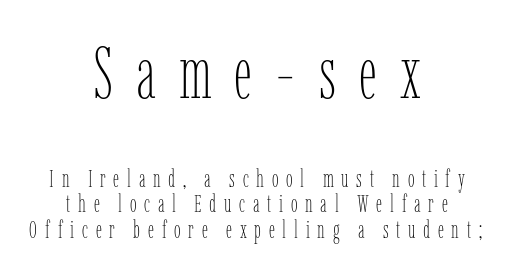
{"italic": "no", "bold": "no", "weight": "thin", "width": "condensed", "stroke_contrast": "low", "x_height": "medium", "monospaced": "no", "underline": "no", "align": "center", "line_spacing": "tight", "line_spacing_ratio": 1.07, "letter_spacing": "wide", "letter_spacing_em": 0.32, "larger_block": "first", "size_ratio": 3.0, "glyph_px": 72}
